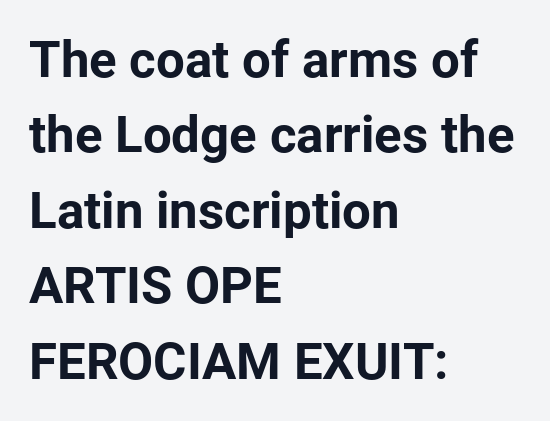
The image shows 51 px bold sans-serif type, upright; set left-aligned, normal line spacing (1.48x), normal letter spacing, not underlined; low stroke contrast and a medium x-height.
